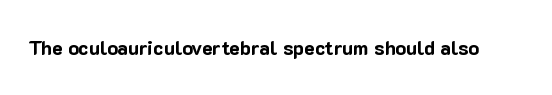
Q: Is the text bold? A: Yes.
Q: Is the text italic (slanted)? A: No, it is upright.
Q: Is the text underlined? A: No.
Q: Is the spacing between letters normal or unusually wide? A: Normal.
